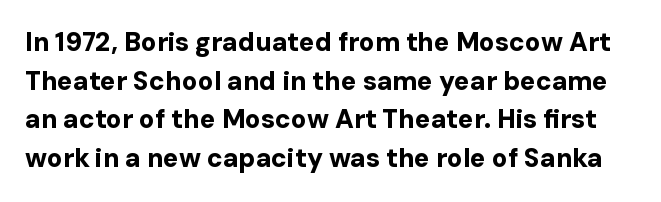
Q: Is the text bold? A: Yes.
Q: Is the text italic (slanted)? A: No, it is upright.
Q: Is the text underlined? A: No.
Q: Is the spacing between letters normal or unusually wide? A: Normal.
Q: Is the spacing between lines tight, normal or loose? A: Normal.
